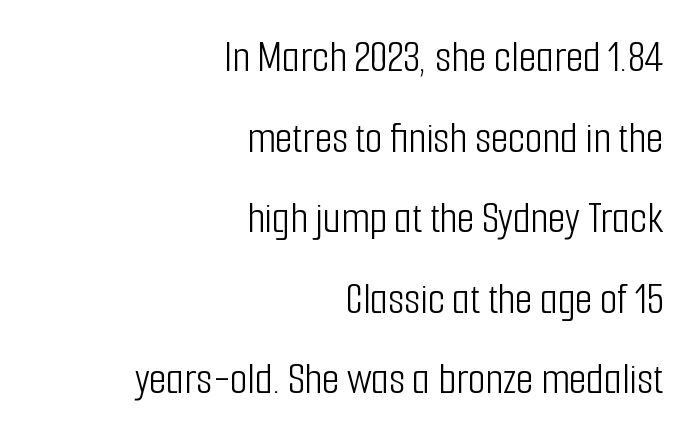
This is roman type, the default non-slanted kind. Does extra space separate the letters? No, they use regular spacing. Heaviness? Minimal to ordinary, like unemphasized prose. The passage shown is typed in a proportional face where columns would drift. Unmarked baselines from the first word to the last. Type style note: lacks serifs.
